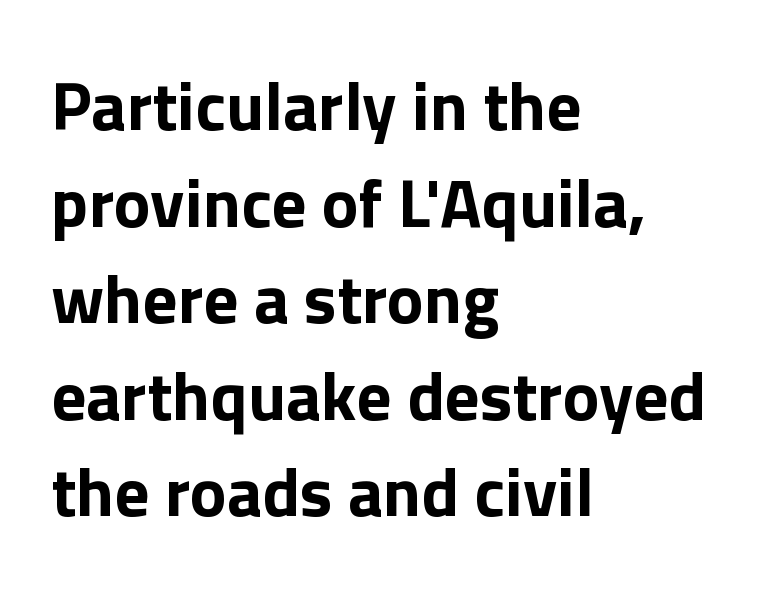
The text block is weighted toward the left margin, trailing off unevenly rightward. Unmarked baselines from the first word to the last. Inter-character spacing is left at the font's built-in metrics. Baseline-to-baseline distance is the conventional proportion of letter height. These lines are rendered in a variable-pitch font.
